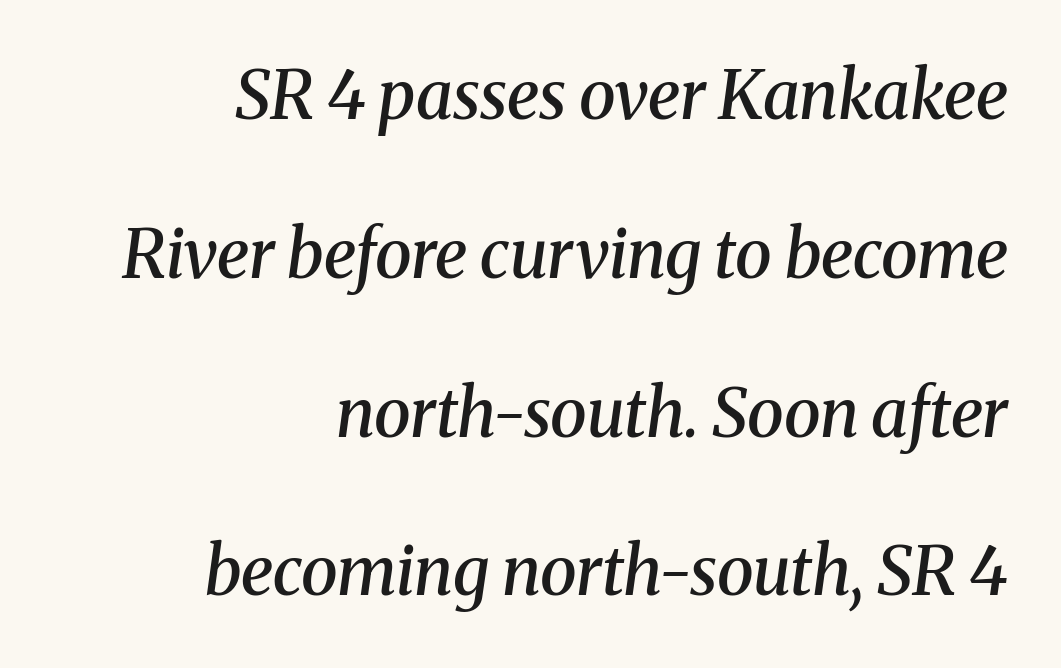
The image shows 67 px semibold serif type, italic (leaning right); set right-aligned, loose line spacing (2.37x), normal letter spacing, not underlined; medium stroke contrast and a medium x-height.
